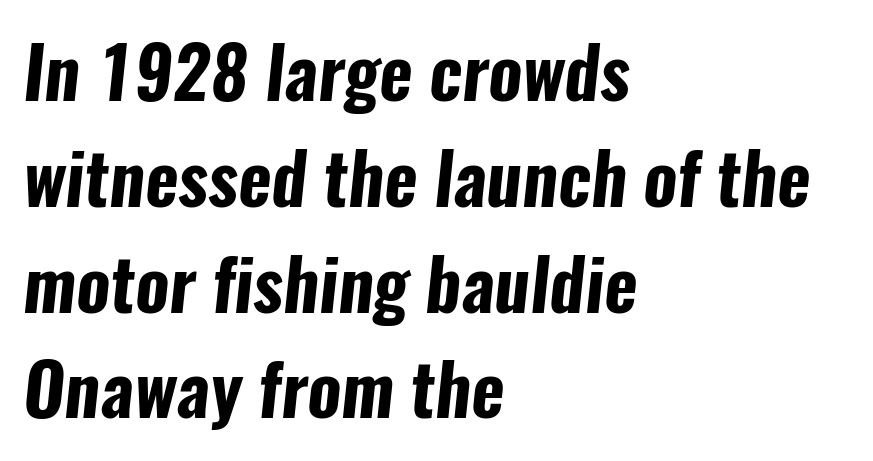
Q: Is the text bold? A: Yes.
Q: Is the typeface a serif or a sans-serif typeface? A: Sans-serif.
Q: Is the text underlined? A: No.
Q: How is the paragraph aligned? A: Left-aligned.
Q: Is the spacing between letters normal or unusually wide? A: Normal.
Q: Is the spacing between lines tight, normal or loose? A: Normal.
Q: Width (condensed, normal, or wide)? A: Condensed.
Q: Stroke contrast? A: Low.
Q: x-height? A: Medium.
Q: Monospaced? A: No.
